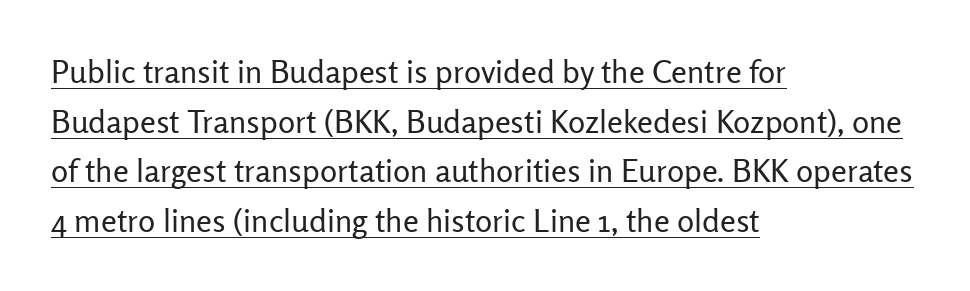
Each line starts at the same left margin while the right side varies. Heft: none added — not bold. This sample has the flowing, uneven cadence of proportional lettering. Glance below the letters and you will spot a drawn line. Notice how descenders clear the ascenders below comfortably — that's standard leading.
